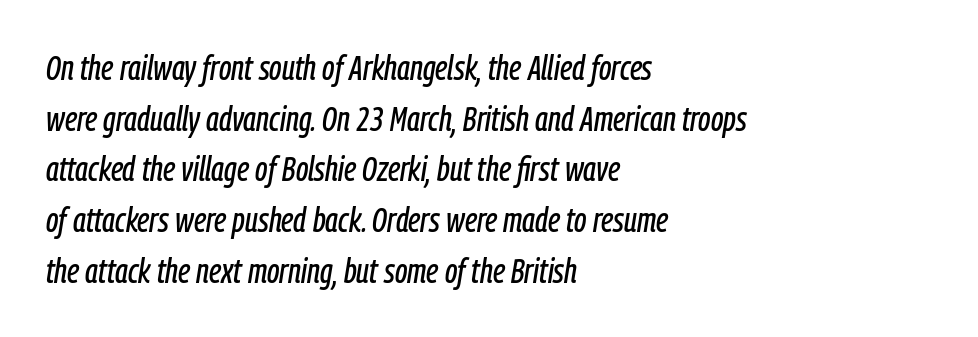
Baseline-to-baseline distance is the conventional proportion of letter height. Rule under the text: the space is simply empty. How are the letters spaced? Ordinarily, with no added tracking. The lines are quadded left.
